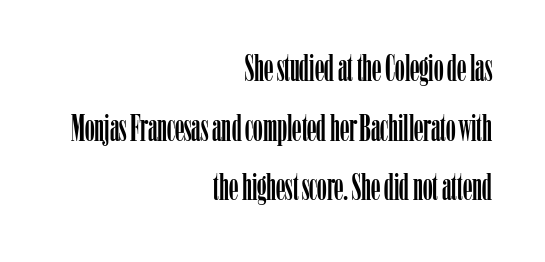
Q: Is the text italic (slanted)? A: No, it is upright.
Q: Is the typeface a serif or a sans-serif typeface? A: Serif.
Q: Is the text underlined? A: No.
Q: How is the paragraph aligned? A: Right-aligned.
Q: Is the spacing between letters normal or unusually wide? A: Normal.
Q: Is the spacing between lines tight, normal or loose? A: Normal.
Q: Width (condensed, normal, or wide)? A: Condensed.
Q: Stroke contrast? A: Low.
Q: x-height? A: Medium.
Q: Monospaced? A: No.
